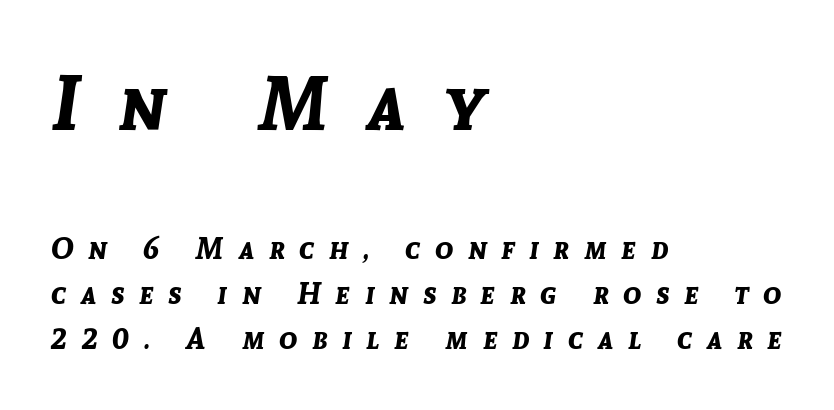
The passage shown is emphatically bold. Plain, unruled lines of type. Block one is the big one; block two sits smaller underneath. Would a proofreader flag this as italicized? Yes. Does extra space separate the letters? Yes, quite a lot of it. Note the varied advance widths — an 'i' is clearly narrower than an 'm'.
